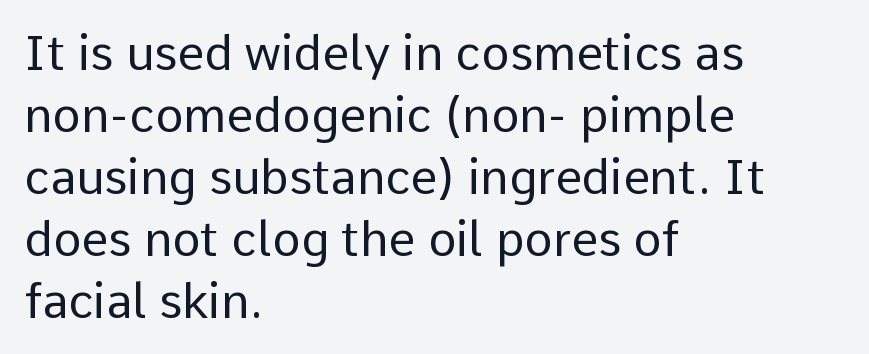
The image shows 48 px regular-weight sans-serif type, upright; set left-aligned, normal line spacing (1.29x), normal letter spacing, not underlined; low stroke contrast and a medium x-height.
